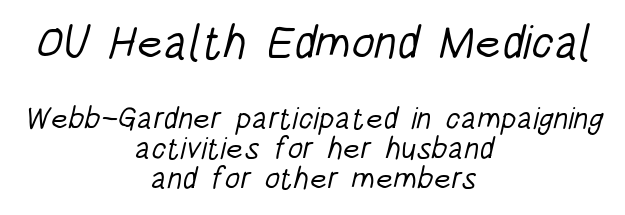
Weight class: somewhere from thin through regular. The more generous point size was reserved for the upper chunk. These lines huddle together more closely than default settings would place them. This rendering features lettering with no underline. Between one letter and the next there's only the usual sliver of space. Think of a printed novel: that variable character pitch is what you see here.
